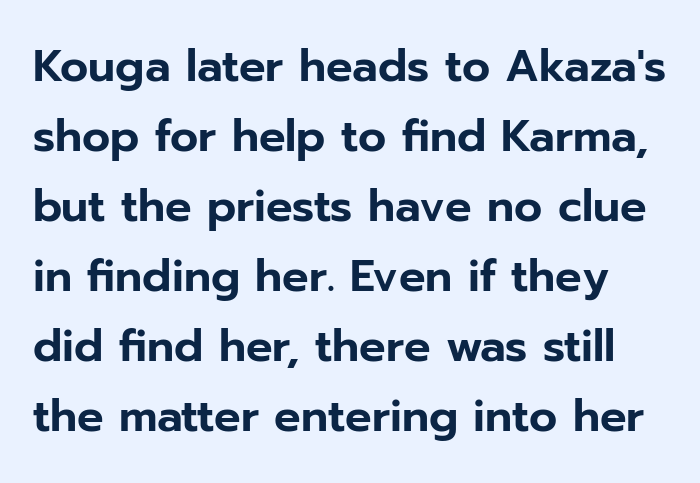
The letters stand straight up with perfectly vertical stems. Character widths vary here, with narrow letters taking less room than wide ones. Is this a sans? Yes — the strokes have no serifs. Baseline-to-baseline distance is the conventional proportion of letter height. This rendering features lettering with no underline.
